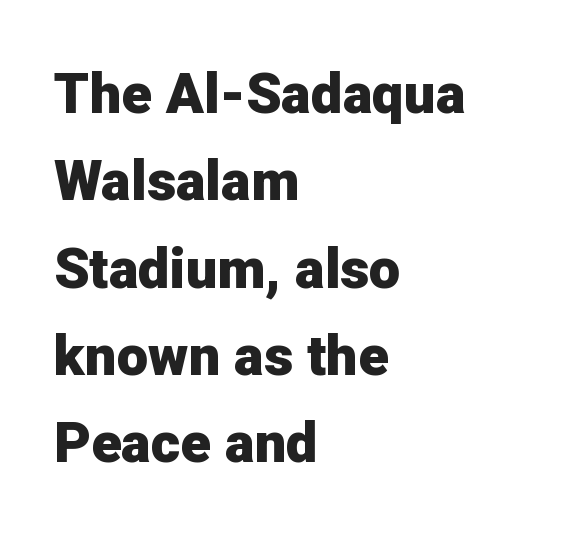
Q: Is the text bold? A: Yes.
Q: Is the text italic (slanted)? A: No, it is upright.
Q: Is the typeface a serif or a sans-serif typeface? A: Sans-serif.
Q: Is the text underlined? A: No.
Q: How is the paragraph aligned? A: Left-aligned.
Q: Is the spacing between letters normal or unusually wide? A: Normal.
Q: Is the spacing between lines tight, normal or loose? A: Normal.
Q: Width (condensed, normal, or wide)? A: Normal.
Q: Stroke contrast? A: Low.
Q: x-height? A: Medium.
Q: Monospaced? A: No.
